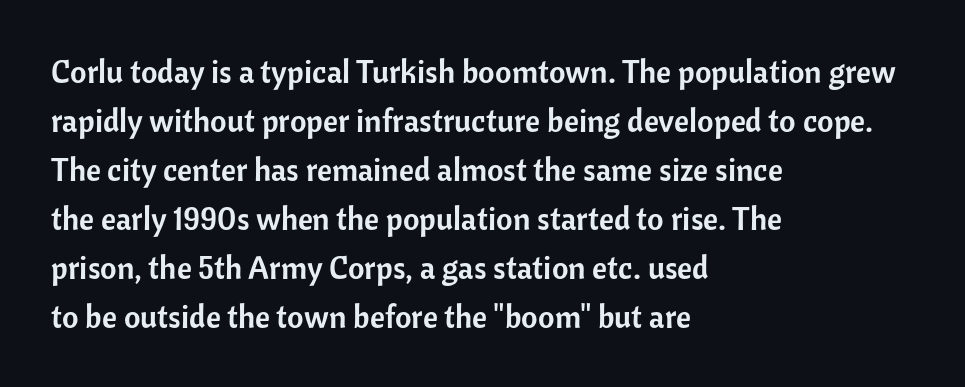
{"serif": "no", "italic": "no", "width": "normal", "stroke_contrast": "low", "x_height": "medium", "monospaced": "no", "underline": "no", "align": "left", "line_spacing": "normal", "line_spacing_ratio": 1.53, "letter_spacing": "normal", "letter_spacing_em": 0.0, "glyph_px": 32}
